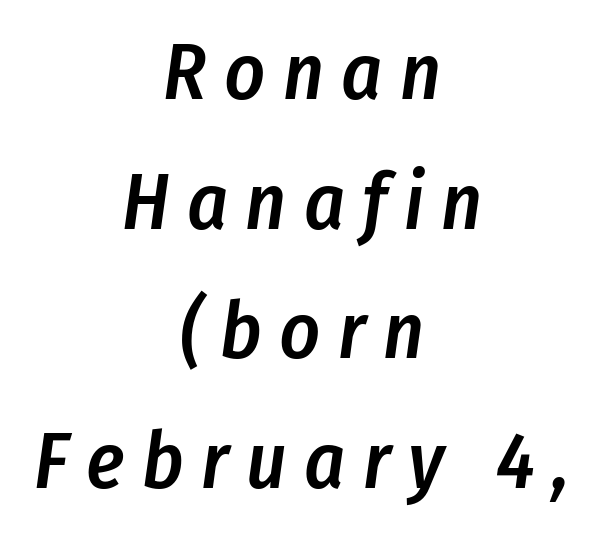
The image shows 79 px semibold, condensed type, italic (leaning right); set centered, normal line spacing (1.64x), unusually wide letter spacing (+0.22 em), not underlined; low stroke contrast and a medium x-height.
